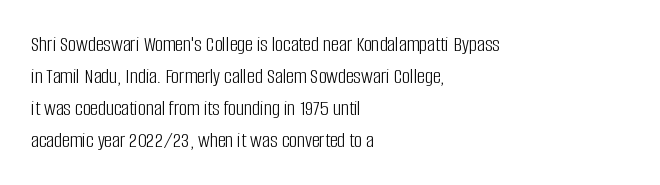
Q: Is the text bold? A: No.
Q: Is the text italic (slanted)? A: No, it is upright.
Q: Is the text underlined? A: No.
Q: How is the paragraph aligned? A: Left-aligned.
Q: Is the spacing between letters normal or unusually wide? A: Normal.
Q: Is the spacing between lines tight, normal or loose? A: Normal.
